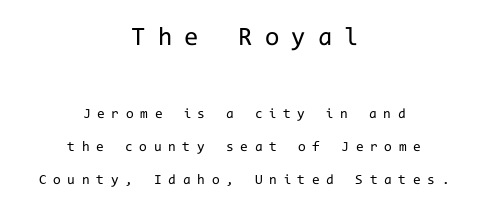
{"italic": "no", "bold": "no", "underline": "no", "align": "center", "line_spacing": "loose", "line_spacing_ratio": 2.35, "letter_spacing": "wide", "letter_spacing_em": 0.48, "larger_block": "first", "size_ratio": 1.86, "glyph_px": 26}
